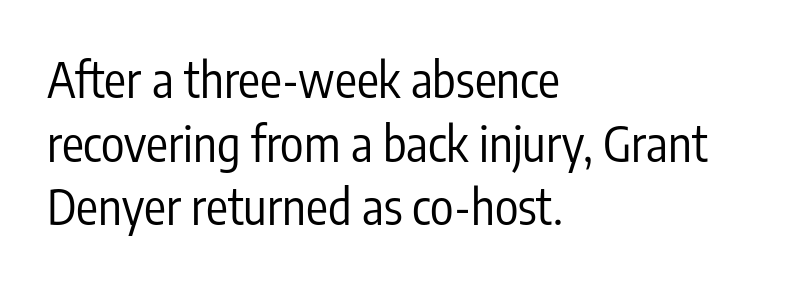
The image shows 49 px regular-weight, condensed sans-serif type, upright; set left-aligned, normal line spacing (1.3x), normal letter spacing, not underlined; low stroke contrast and a medium x-height.
